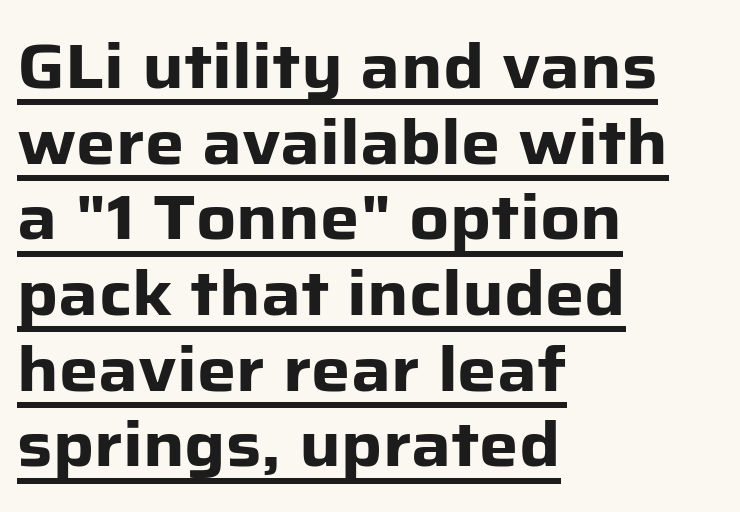
The image shows 62 px heavy sans-serif type, upright; set left-aligned, line spacing 1.22x, normal letter spacing, underlined; low stroke contrast and a medium x-height.
